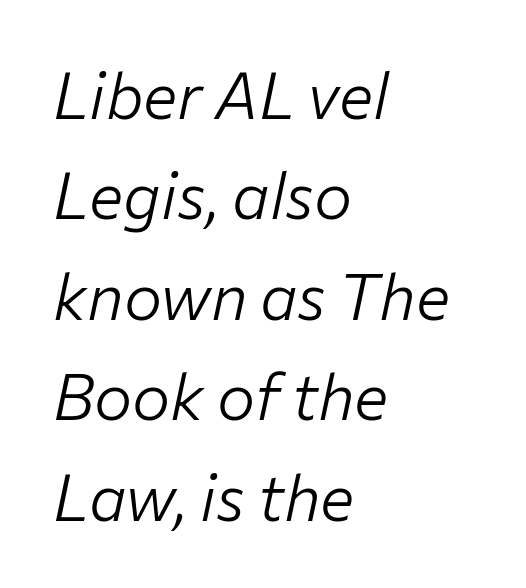
{"italic": "yes", "lean": "right", "slant_degrees": 12, "bold": "no", "weight": "light", "width": "normal", "stroke_contrast": "low", "x_height": "medium", "monospaced": "no", "underline": "no", "align": "left", "line_spacing": "normal", "line_spacing_ratio": 1.57, "letter_spacing": "normal", "letter_spacing_em": 0.0, "glyph_px": 64}
